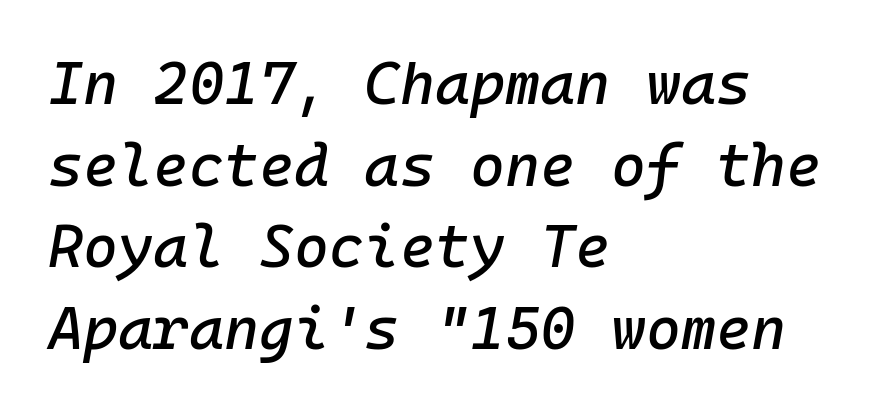
Q: Is the text italic (slanted)? A: Yes, it leans right by about 10 degrees.
Q: Is the text underlined? A: No.
Q: How is the paragraph aligned? A: Left-aligned.
Q: Is the spacing between letters normal or unusually wide? A: Normal.
Q: Is the spacing between lines tight, normal or loose? A: Normal.
Q: Width (condensed, normal, or wide)? A: Normal.
Q: Stroke contrast? A: Low.
Q: x-height? A: Medium.
Q: Monospaced? A: Yes.
